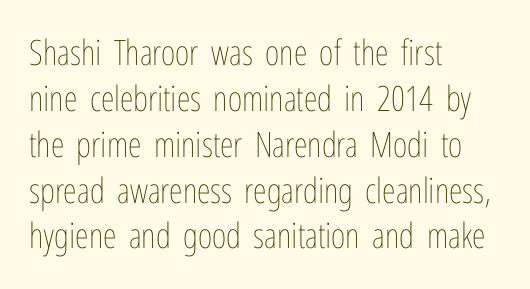
The image shows 35 px thin, condensed type, upright; set left-aligned, normal line spacing (1.31x), normal letter spacing, not underlined; low stroke contrast and a medium x-height.
